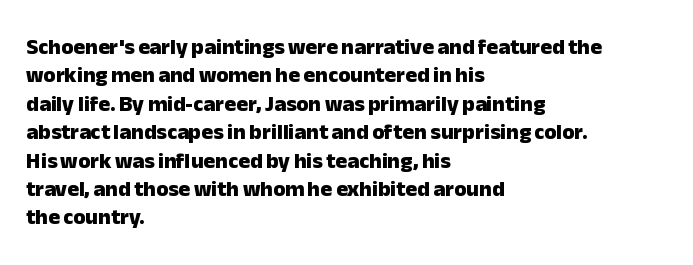
Q: Is the text bold? A: Yes.
Q: Is the text italic (slanted)? A: No, it is upright.
Q: Is the text underlined? A: No.
Q: How is the paragraph aligned? A: Left-aligned.
Q: Is the spacing between letters normal or unusually wide? A: Normal.
Q: Is the spacing between lines tight, normal or loose? A: Normal.
